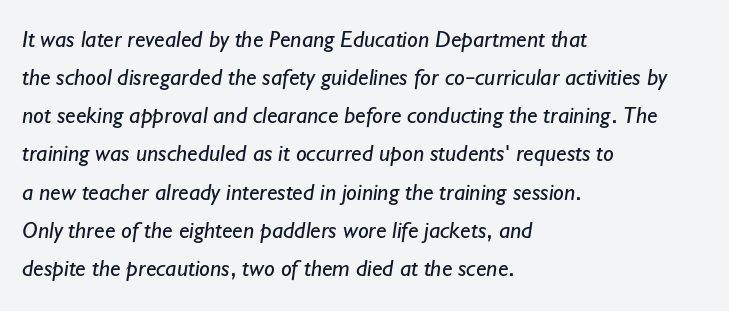
{"bold": "no", "underline": "no", "align": "left", "line_spacing": "normal", "line_spacing_ratio": 1.59, "letter_spacing": "normal", "letter_spacing_em": 0.0, "glyph_px": 24}
